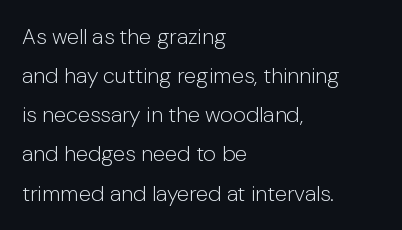
Q: Is the text bold? A: No.
Q: Is the text italic (slanted)? A: No, it is upright.
Q: Is the text underlined? A: No.
Q: How is the paragraph aligned? A: Left-aligned.
Q: Is the spacing between letters normal or unusually wide? A: Normal.
